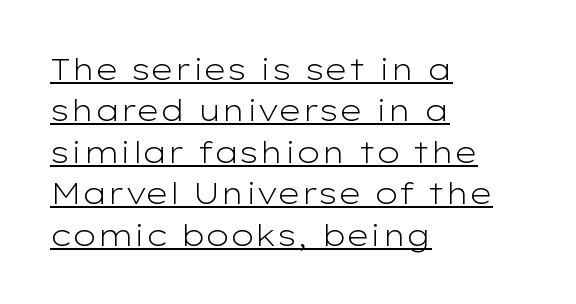
The image shows 30 px light, wide sans-serif type, upright; set left-aligned, normal line spacing (1.38x), normal letter spacing, underlined; low stroke contrast and a medium x-height.
